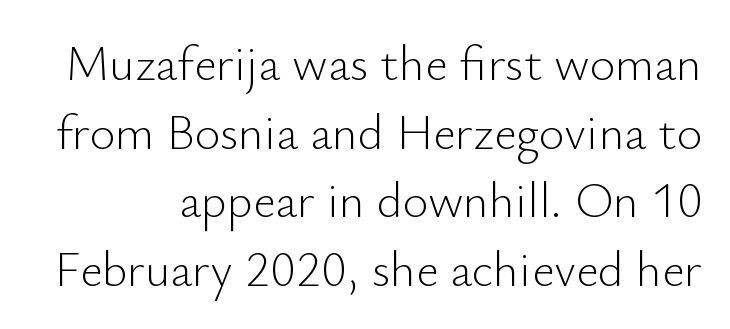
The image shows 49 px light sans-serif type, upright; set normal line spacing (1.4x), normal letter spacing, not underlined; low stroke contrast and a small x-height.
